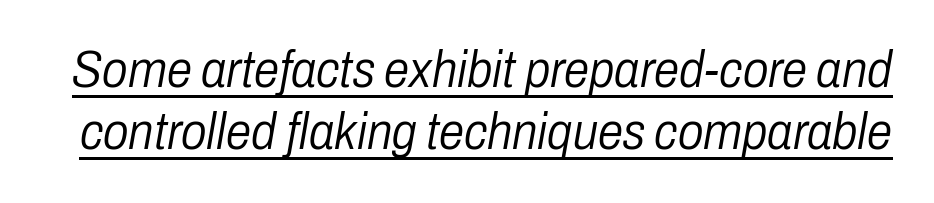
{"italic": "yes", "lean": "right", "slant_degrees": 10, "bold": "no", "weight": "light", "width": "condensed", "stroke_contrast": "low", "x_height": "medium", "monospaced": "no", "underline": "yes", "line_spacing_ratio": 1.22, "letter_spacing": "normal", "letter_spacing_em": 0.0, "glyph_px": 51}
